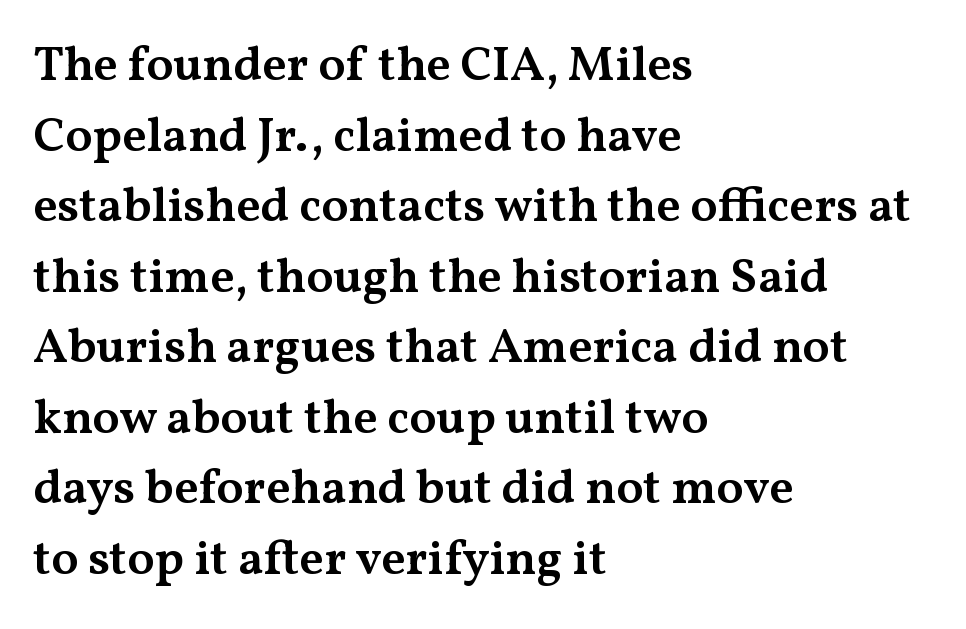
The image shows 49 px semibold, wide serif type, upright; set left-aligned, normal line spacing (1.44x), normal letter spacing, not underlined; medium stroke contrast and a medium x-height.
